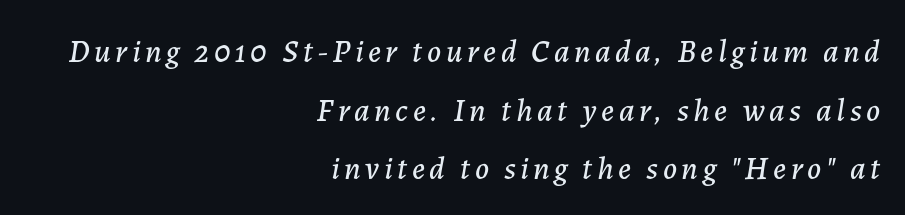
Q: Is the text italic (slanted)? A: Yes, it leans right by about 7 degrees.
Q: Is the text underlined? A: No.
Q: How is the paragraph aligned? A: Right-aligned.
Q: Width (condensed, normal, or wide)? A: Normal.
Q: Stroke contrast? A: Low.
Q: x-height? A: Medium.
Q: Monospaced? A: No.
